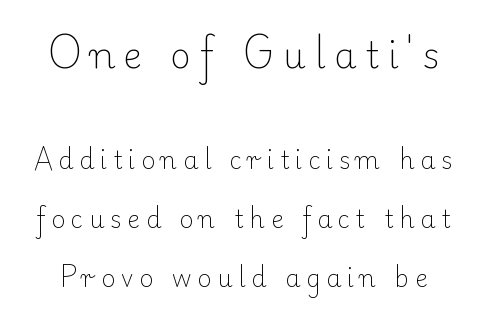
Q: Is the text bold? A: No.
Q: Is the text italic (slanted)? A: No, it is upright.
Q: Is the typeface a serif or a sans-serif typeface? A: Serif.
Q: Is the text underlined? A: No.
Q: Is the spacing between letters normal or unusually wide? A: Unusually wide.
Q: Is the spacing between lines tight, normal or loose? A: Loose.
Q: Which block of text is set in a larger size, the first (top) or the second (bottom)? A: The first (top) one.
Q: Width (condensed, normal, or wide)? A: Normal.
Q: Stroke contrast? A: Low.
Q: x-height? A: Small.
Q: Monospaced? A: No.
